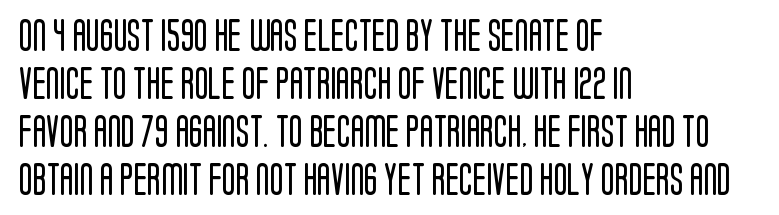
{"serif": "no", "italic": "no", "bold": "no", "weight": "regular", "width": "condensed", "stroke_contrast": "low", "x_height": "large", "monospaced": "no", "underline": "no", "align": "left", "line_spacing": "normal", "line_spacing_ratio": 1.5, "letter_spacing": "normal", "letter_spacing_em": 0.0, "glyph_px": 32}
